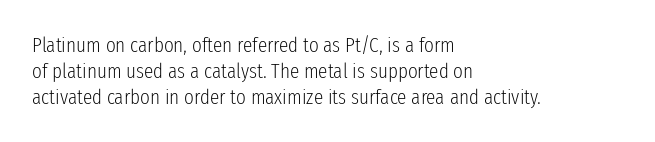
The image shows 21 px text type, upright; set left-aligned, line spacing 1.23x, normal letter spacing, not underlined.
